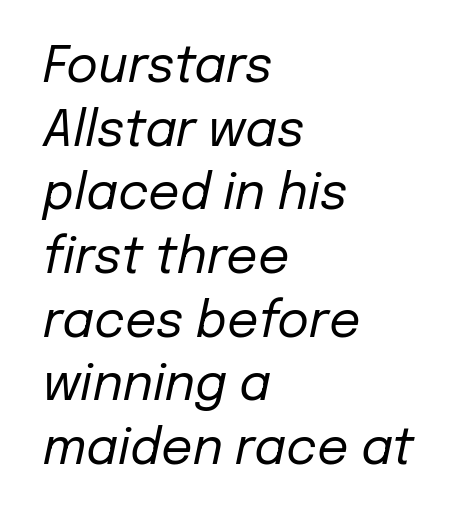
{"italic": "yes", "lean": "right", "slant_degrees": 12, "bold": "no", "weight": "regular", "width": "normal", "stroke_contrast": "low", "x_height": "medium", "monospaced": "no", "underline": "no", "align": "left", "line_spacing": "normal", "line_spacing_ratio": 1.3, "letter_spacing": "normal", "letter_spacing_em": 0.0, "glyph_px": 49}
